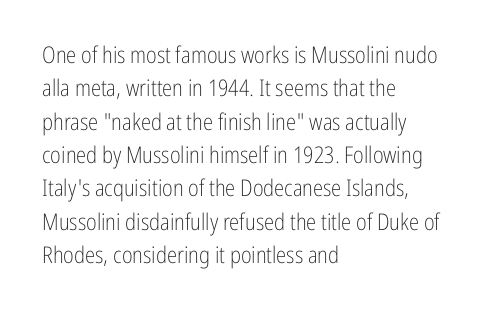
The image shows 23 px text type, upright; set left-aligned, normal line spacing (1.45x), normal letter spacing, not underlined.
